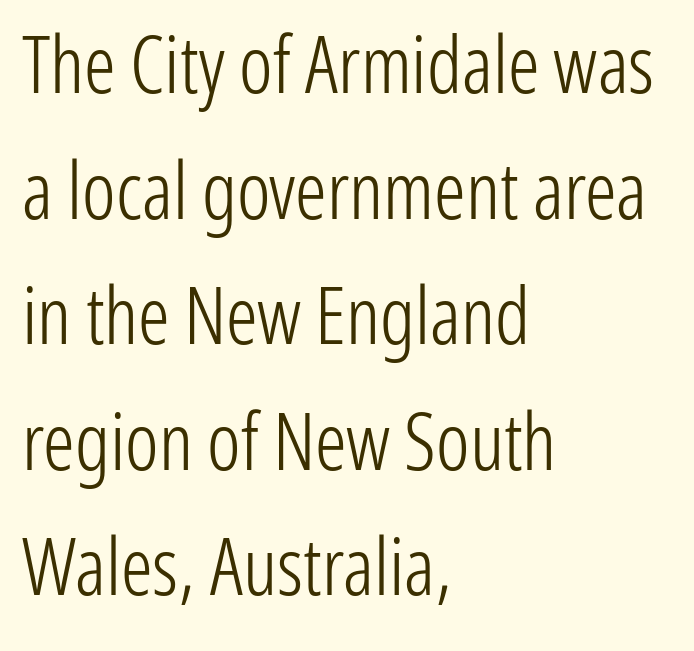
{"serif": "no", "italic": "no", "bold": "no", "weight": "light", "width": "condensed", "stroke_contrast": "low", "x_height": "medium", "monospaced": "no", "underline": "no", "align": "left", "line_spacing": "normal", "line_spacing_ratio": 1.59, "letter_spacing": "normal", "letter_spacing_em": 0.0, "glyph_px": 79}
